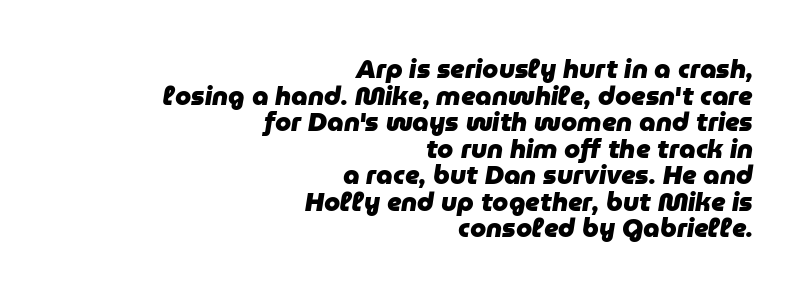
{"italic": "yes", "lean": "right", "slant_degrees": 9, "bold": "yes", "underline": "no", "align": "right", "line_spacing": "tight", "line_spacing_ratio": 1.02, "letter_spacing": "normal", "letter_spacing_em": 0.0, "glyph_px": 26}
